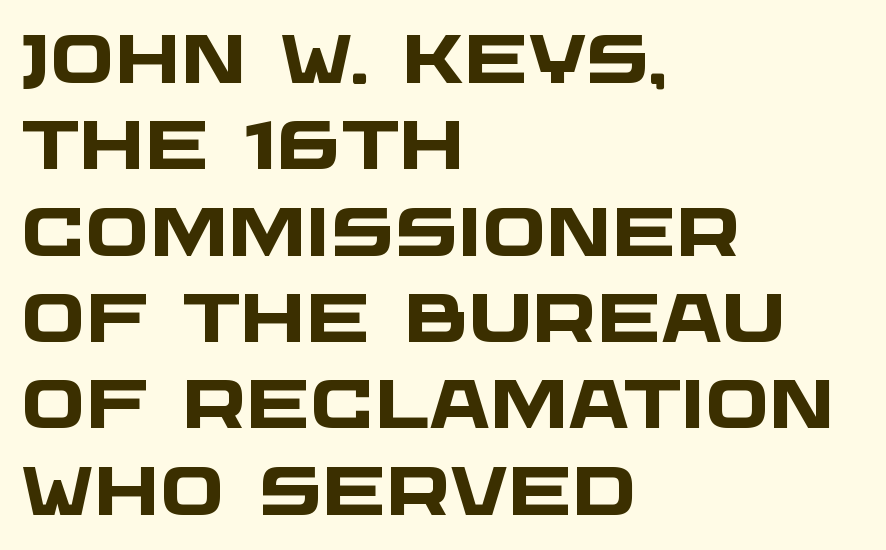
Q: Is the text bold? A: Yes.
Q: Is the typeface a serif or a sans-serif typeface? A: Sans-serif.
Q: Is the text underlined? A: No.
Q: How is the paragraph aligned? A: Left-aligned.
Q: Is the spacing between letters normal or unusually wide? A: Normal.
Q: Is the spacing between lines tight, normal or loose? A: Normal.
Q: Width (condensed, normal, or wide)? A: Wide.
Q: Stroke contrast? A: Low.
Q: x-height? A: Large.
Q: Monospaced? A: No.
